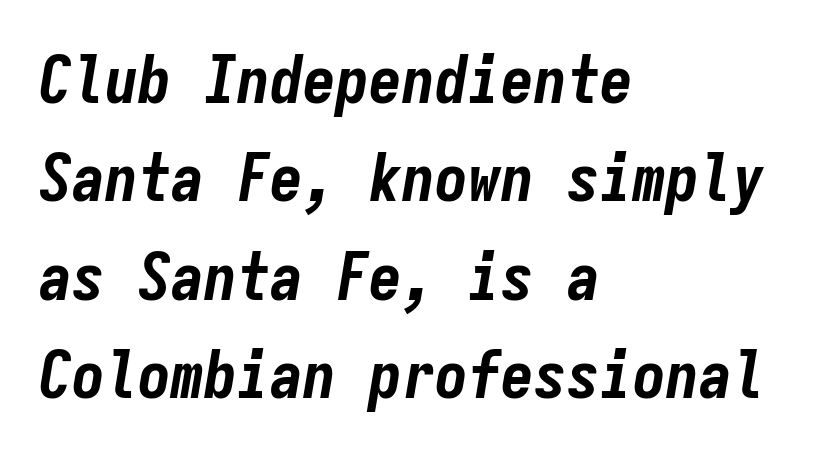
{"italic": "yes", "lean": "right", "slant_degrees": 9, "bold": "yes", "weight": "bold", "width": "condensed", "stroke_contrast": "low", "x_height": "medium", "monospaced": "yes", "underline": "no", "align": "left", "line_spacing": "normal", "line_spacing_ratio": 1.49, "letter_spacing": "normal", "letter_spacing_em": 0.0, "glyph_px": 66}
